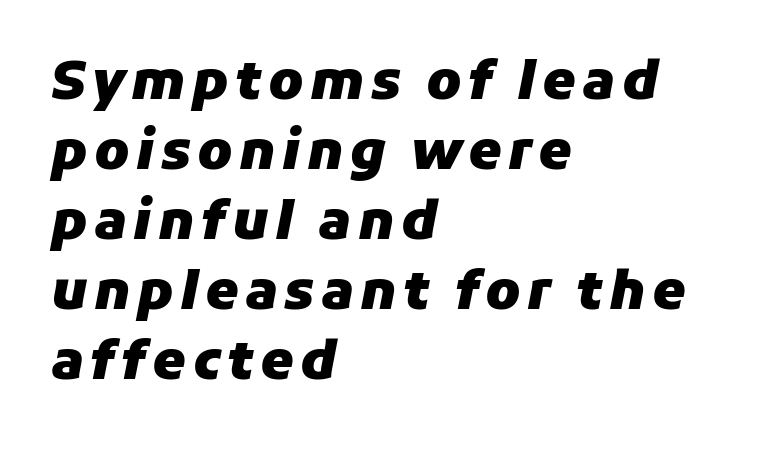
Casual observation: everything's shoved over to the left. How heavy is the stroke? Heavy — this is a bold. The rendering uses natural spacing where letterforms have individual widths. If you measured baseline to baseline, you'd find a middling distance. Nobody drew a line under any word here. Italic: yes, the glyphs are oblique.
